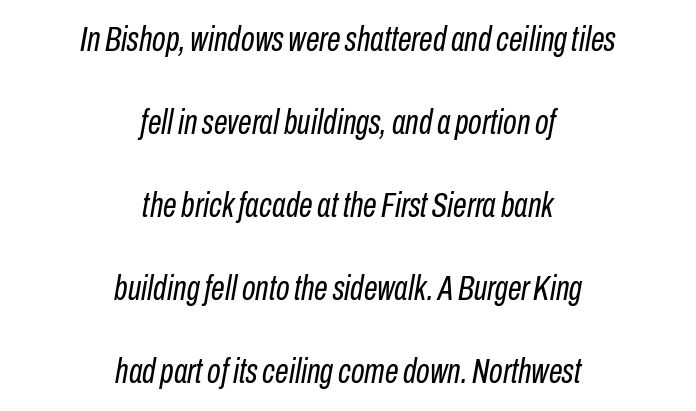
Underline: absent. How are the letters spaced? Ordinarily, with no added tracking. Students, observe: this is what heavily led, spacious text looks like. Tall strokes in this sample are angled rather than plumb. The paragraph has two soft edges and a firm central axis. These lines are rendered in a variable-pitch font.
